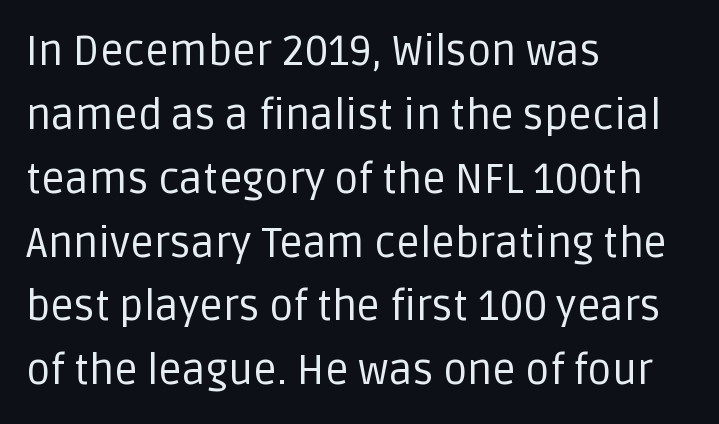
The image shows 42 px regular-weight sans-serif type, upright; set left-aligned, normal line spacing (1.52x), normal letter spacing, not underlined; low stroke contrast and a large x-height.
